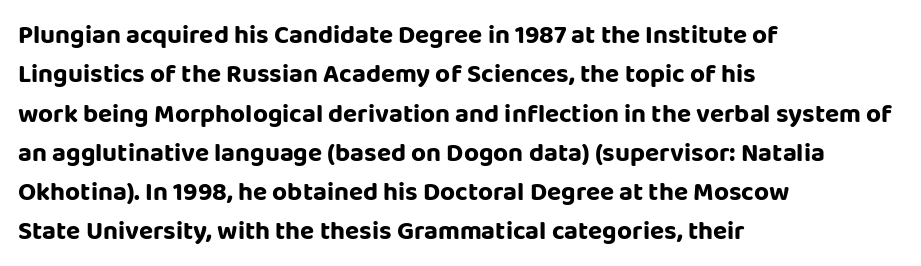
Q: Is the text italic (slanted)? A: No, it is upright.
Q: Is the text underlined? A: No.
Q: How is the paragraph aligned? A: Left-aligned.
Q: Is the spacing between letters normal or unusually wide? A: Normal.
Q: Is the spacing between lines tight, normal or loose? A: Normal.
